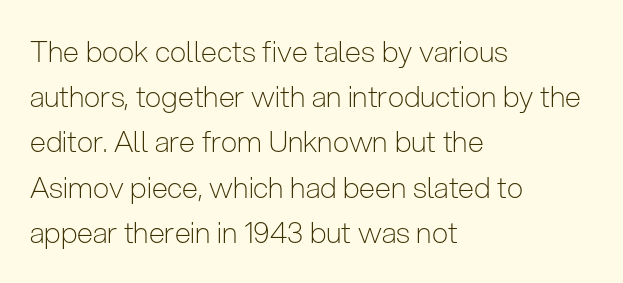
Q: Is the text bold? A: No.
Q: Is the text italic (slanted)? A: No, it is upright.
Q: Is the typeface a serif or a sans-serif typeface? A: Sans-serif.
Q: Is the text underlined? A: No.
Q: How is the paragraph aligned? A: Left-aligned.
Q: Is the spacing between letters normal or unusually wide? A: Normal.
Q: Is the spacing between lines tight, normal or loose? A: Normal.
Q: Width (condensed, normal, or wide)? A: Condensed.
Q: Stroke contrast? A: Low.
Q: x-height? A: Medium.
Q: Monospaced? A: No.
